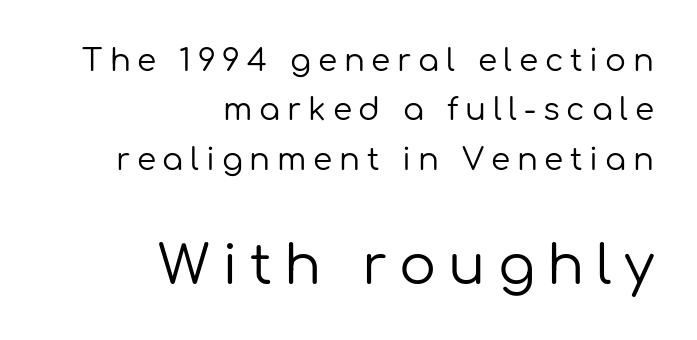
Leading: standard. Casual observation: everything's shoved over to the right. Check the space under the baseline: it is left empty. The face used here is a sans, in the tradition of grotesques and geometrics. If you squint, the bottom block still reads clearly — it's the larger of the two.
